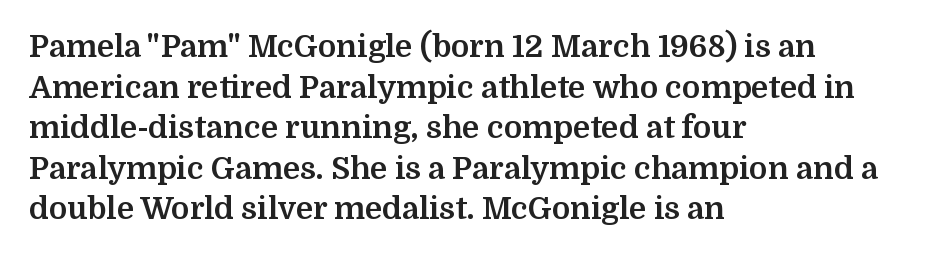
{"serif": "yes", "italic": "no", "bold": "yes", "weight": "bold", "width": "normal", "stroke_contrast": "medium", "x_height": "medium", "monospaced": "no", "underline": "no", "align": "left", "line_spacing": "normal", "line_spacing_ratio": 1.31, "letter_spacing": "normal", "letter_spacing_em": 0.0, "glyph_px": 31}
